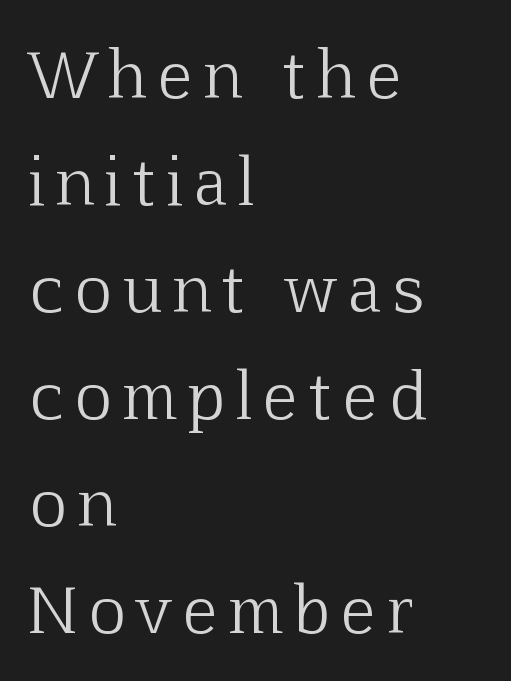
The lettering holds an erect, upright posture throughout. One-word summary of the alignment: left. The glyphs in this specimen are seriffed. These lines are rendered in a variable-pitch font. Words float on clear page, feet unadorned.
